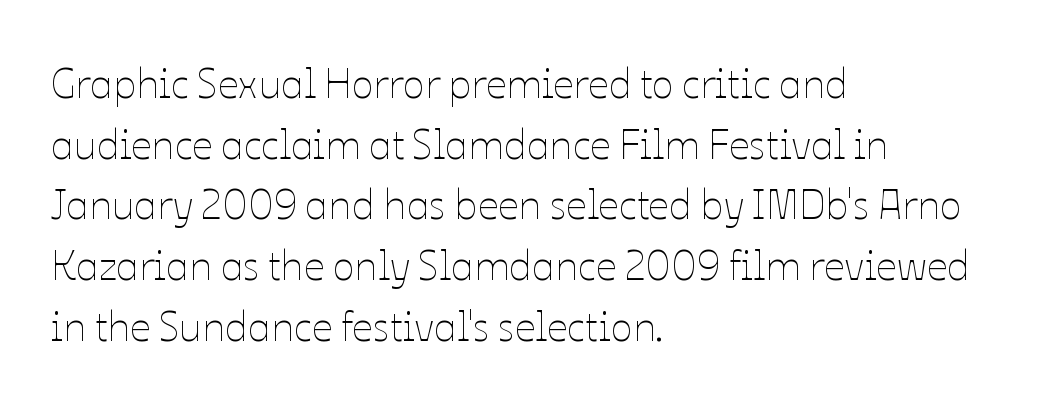
Q: Is the text bold? A: No.
Q: Is the text italic (slanted)? A: No, it is upright.
Q: Is the text underlined? A: No.
Q: How is the paragraph aligned? A: Left-aligned.
Q: Is the spacing between letters normal or unusually wide? A: Normal.
Q: Is the spacing between lines tight, normal or loose? A: Normal.
Q: Width (condensed, normal, or wide)? A: Normal.
Q: Stroke contrast? A: Low.
Q: x-height? A: Medium.
Q: Monospaced? A: No.
